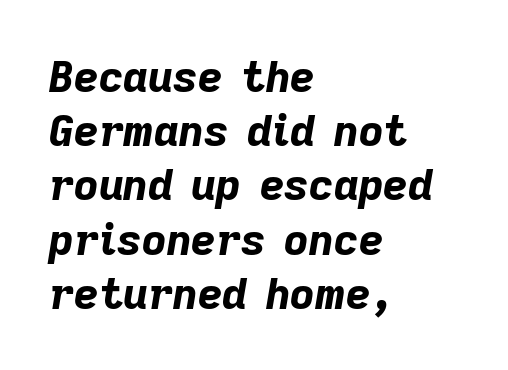
Q: Is the text bold? A: Yes.
Q: Is the text italic (slanted)? A: Yes, it leans right by about 9 degrees.
Q: Is the text underlined? A: No.
Q: How is the paragraph aligned? A: Left-aligned.
Q: Is the spacing between letters normal or unusually wide? A: Normal.
Q: Is the spacing between lines tight, normal or loose? A: Normal.
Q: Width (condensed, normal, or wide)? A: Normal.
Q: Stroke contrast? A: Low.
Q: x-height? A: Medium.
Q: Monospaced? A: No.
